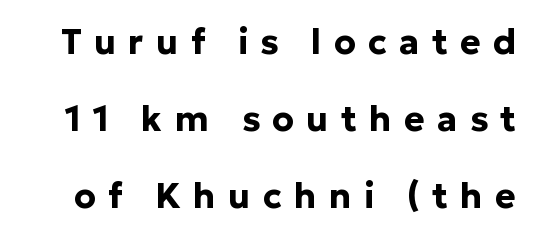
Q: Is the text bold? A: Yes.
Q: Is the text italic (slanted)? A: No, it is upright.
Q: Is the typeface a serif or a sans-serif typeface? A: Sans-serif.
Q: Is the text underlined? A: No.
Q: Is the spacing between letters normal or unusually wide? A: Unusually wide.
Q: Is the spacing between lines tight, normal or loose? A: Loose.
Q: Width (condensed, normal, or wide)? A: Normal.
Q: Stroke contrast? A: Low.
Q: x-height? A: Medium.
Q: Monospaced? A: No.
